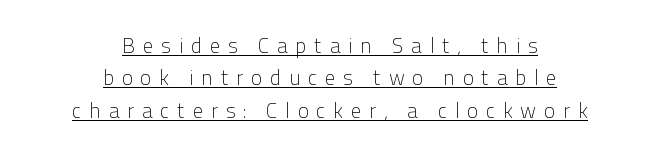
The image shows 21 px text type, upright; set centered, normal line spacing (1.54x), unusually wide letter spacing (+0.36 em), underlined.
